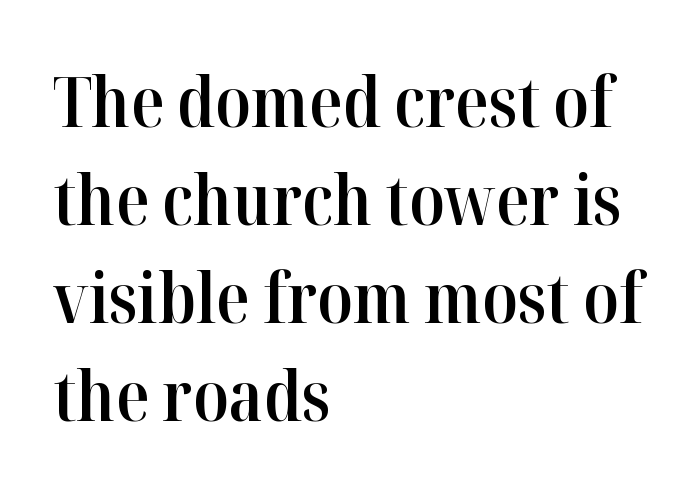
Q: Is the text bold? A: Semi-bold.
Q: Is the text italic (slanted)? A: No, it is upright.
Q: Is the typeface a serif or a sans-serif typeface? A: Serif.
Q: Is the text underlined? A: No.
Q: How is the paragraph aligned? A: Left-aligned.
Q: Is the spacing between letters normal or unusually wide? A: Normal.
Q: Is the spacing between lines tight, normal or loose? A: Normal.
Q: Width (condensed, normal, or wide)? A: Normal.
Q: Stroke contrast? A: High.
Q: x-height? A: Medium.
Q: Monospaced? A: No.
